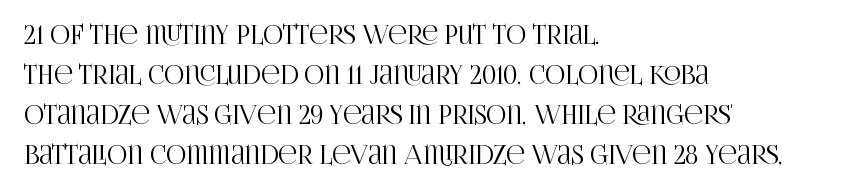
The lines are quadded left. Italic? Not at all — the glyphs are vertical. Interline gaps are of average width in this sample. Each row of text sits above clean, open space. These lines keep a tight, regular rhythm from letter to letter.
